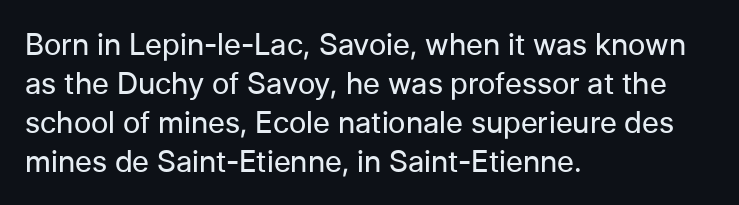
{"serif": "no", "italic": "no", "bold": "no", "weight": "regular", "width": "normal", "stroke_contrast": "low", "x_height": "medium", "monospaced": "no", "underline": "no", "align": "left", "line_spacing": "normal", "line_spacing_ratio": 1.3, "letter_spacing": "normal", "letter_spacing_em": 0.0, "glyph_px": 30}
